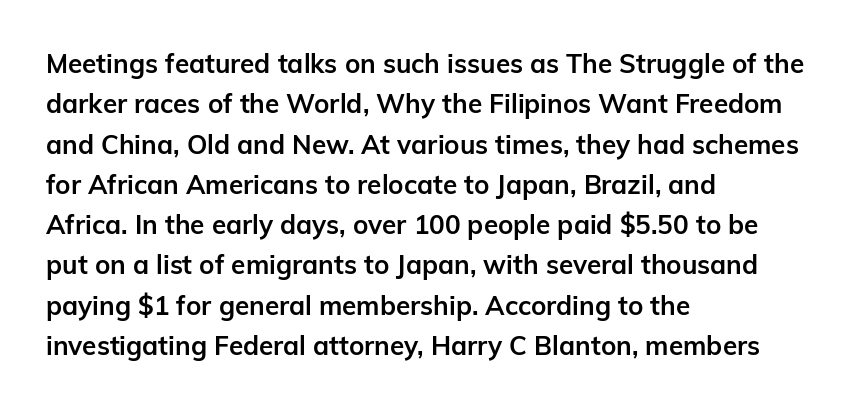
A classic flush-left, rag-right setting is used for this passage. Rows of type keep a routine distance in the vertical direction. Descenders are the only things crossing below the line. The strokes are fattened all the way to bold. Tracking value appears to be zero — textbook default spacing.
